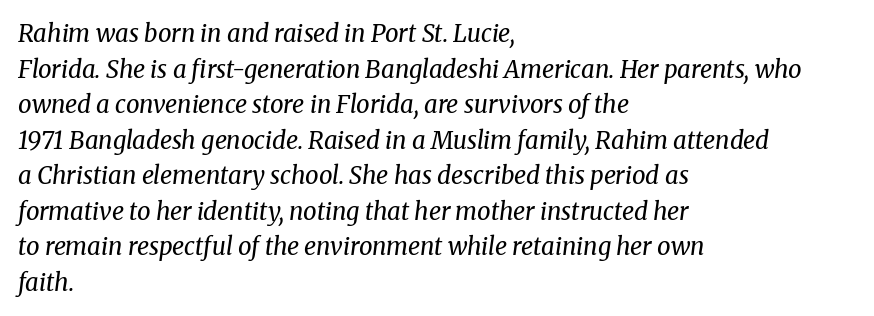
Q: Is the text bold? A: No.
Q: Is the text italic (slanted)? A: Yes, it leans right by about 8 degrees.
Q: Is the text underlined? A: No.
Q: How is the paragraph aligned? A: Left-aligned.
Q: Is the spacing between letters normal or unusually wide? A: Normal.
Q: Is the spacing between lines tight, normal or loose? A: Normal.
